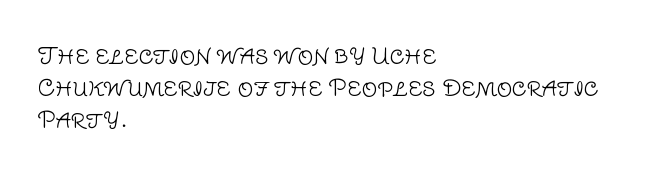
The image shows 22 px text type; set left-aligned, normal line spacing (1.45x), normal letter spacing, not underlined.
